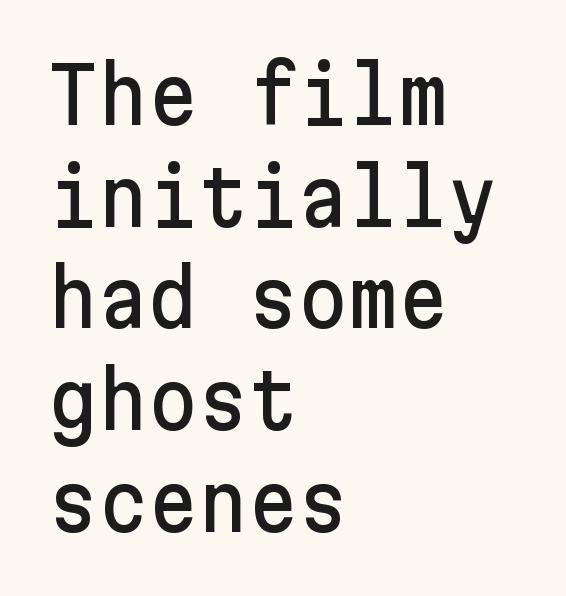
This block has exactly the height ordinary leading produces. Does the lettering tilt? It doesn't — this is upright. Short note: letters normally spaced. Regarding serifs, this sample does without them.
